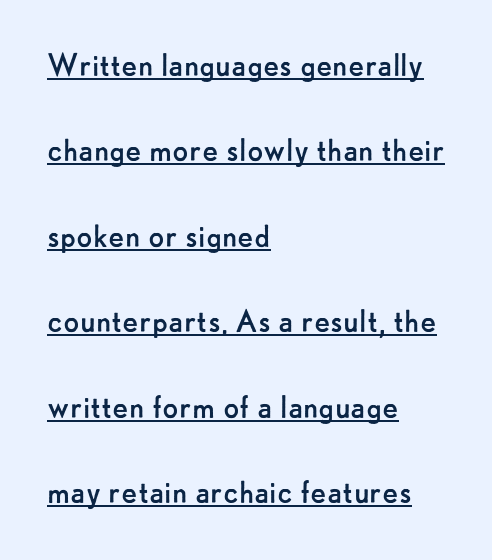
{"serif": "no", "italic": "no", "bold": "no", "weight": "regular", "width": "normal", "stroke_contrast": "low", "x_height": "small", "monospaced": "no", "underline": "yes", "align": "left", "line_spacing": "loose", "line_spacing_ratio": 2.31, "letter_spacing": "normal", "letter_spacing_em": 0.0, "glyph_px": 37}
